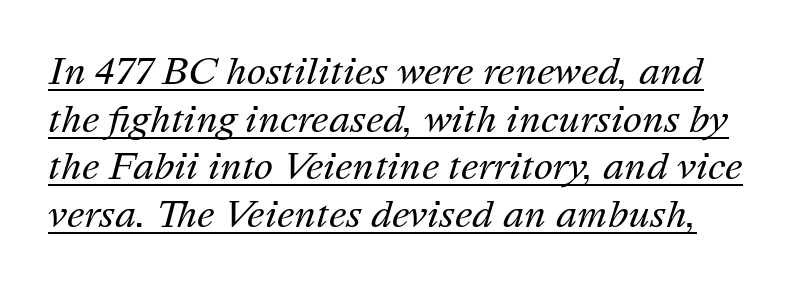
The image shows 36 px regular-weight type, italic (leaning right); set normal line spacing (1.32x), normal letter spacing, underlined; medium stroke contrast and a medium x-height.
